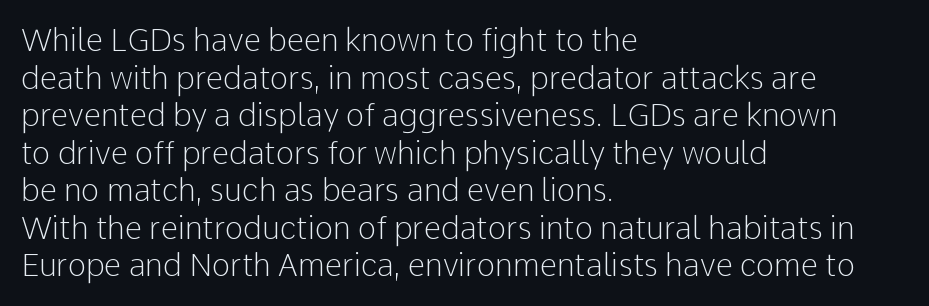
Character widths vary here, with narrow letters taking less room than wide ones. Grotesque or geometric, the face here clearly has no serifs. The strokes carry an ordinary text weight at most. Layout note: lines flush left. The glyphs are unaccompanied by any horizontal stroke below them.
